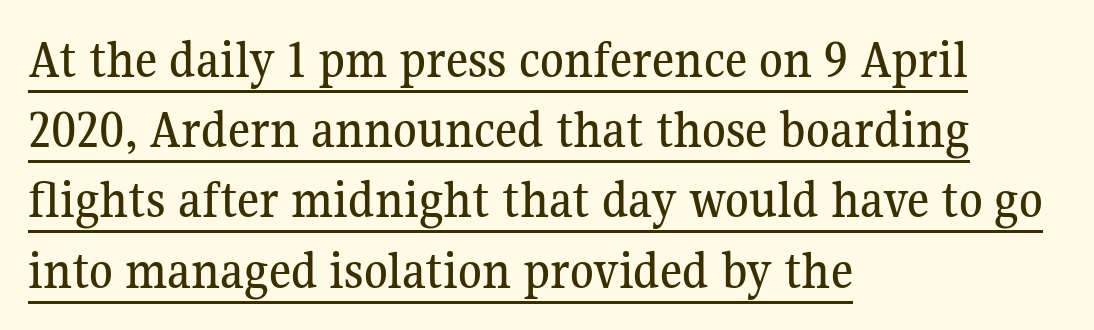
The letters sit at their default tracking, neither squeezed nor spread. Leftover space on each line is placed entirely after the last word. Every character sits straight up, as roman type does. Note: serifs present on the glyphs. The passage shown is underscored from start to finish.
